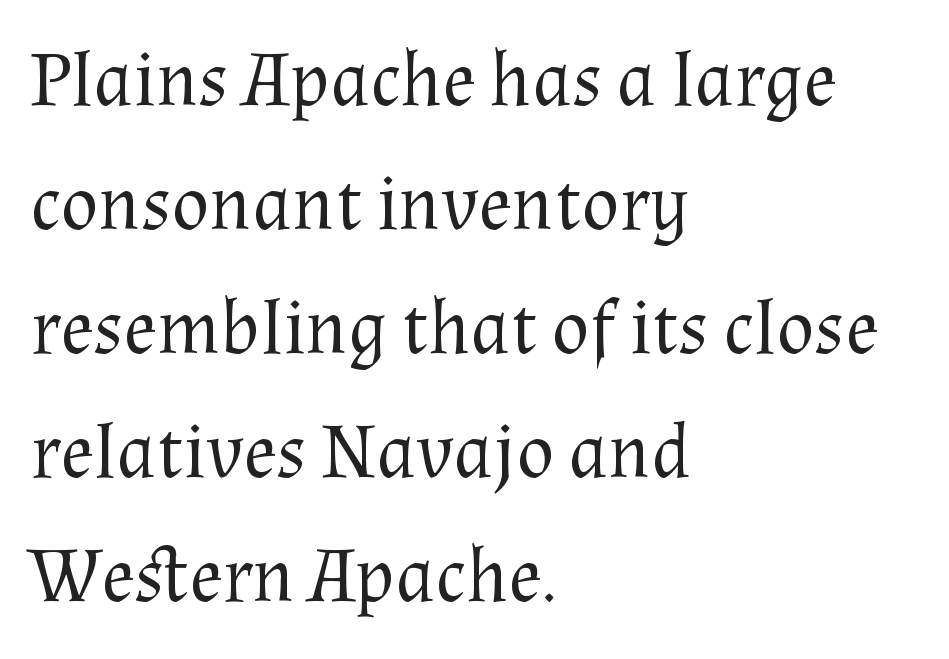
{"italic": "no", "bold": "no", "weight": "regular", "width": "normal", "stroke_contrast": "medium", "x_height": "medium", "monospaced": "no", "underline": "no", "align": "left", "line_spacing": "normal", "line_spacing_ratio": 1.59, "letter_spacing": "normal", "letter_spacing_em": 0.0, "glyph_px": 78}
